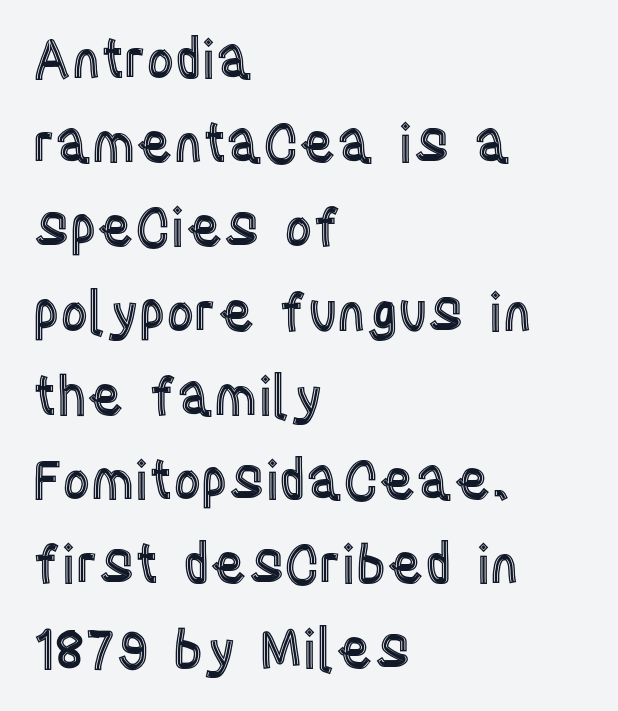
Q: Is the text italic (slanted)? A: No, it is upright.
Q: Is the text underlined? A: No.
Q: How is the paragraph aligned? A: Left-aligned.
Q: Is the spacing between letters normal or unusually wide? A: Normal.
Q: Is the spacing between lines tight, normal or loose? A: Normal.
Q: Width (condensed, normal, or wide)? A: Condensed.
Q: x-height? A: Large.
Q: Monospaced? A: No.
